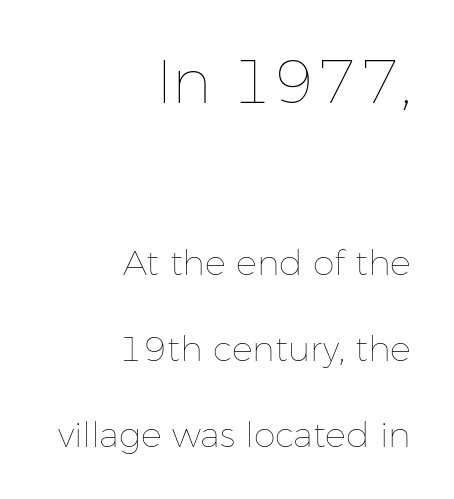
{"italic": "no", "bold": "no", "weight": "thin", "width": "normal", "stroke_contrast": "low", "x_height": "medium", "monospaced": "no", "underline": "no", "align": "right", "line_spacing": "loose", "line_spacing_ratio": 2.45, "letter_spacing": "normal", "letter_spacing_em": 0.0, "larger_block": "first", "size_ratio": 1.74, "glyph_px": 61}
